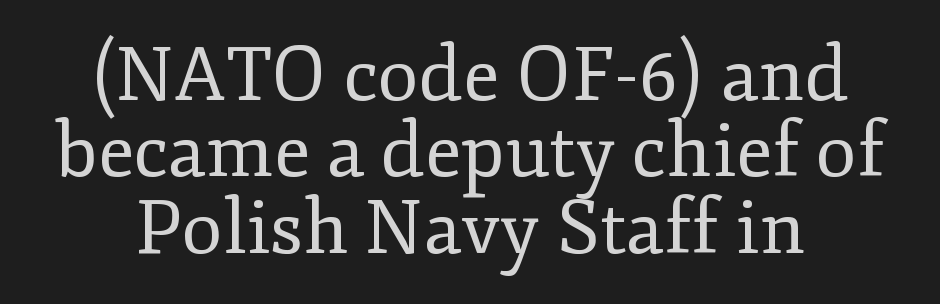
The image shows 75 px regular-weight serif type, upright; set tight line spacing (1.02x), normal letter spacing, not underlined; low stroke contrast and a small x-height.
